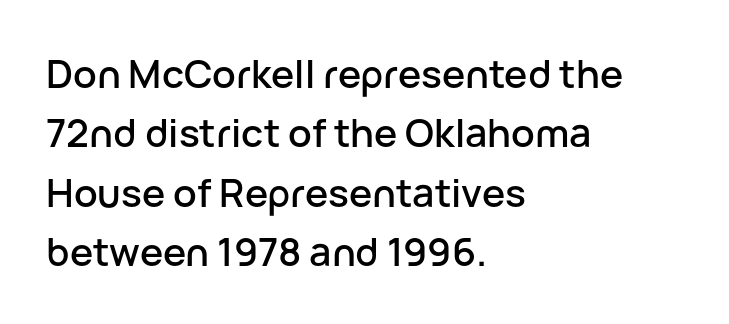
{"serif": "no", "italic": "no", "width": "normal", "stroke_contrast": "low", "x_height": "medium", "monospaced": "no", "underline": "no", "align": "left", "line_spacing": "normal", "line_spacing_ratio": 1.52, "letter_spacing": "normal", "letter_spacing_em": 0.0, "glyph_px": 39}
